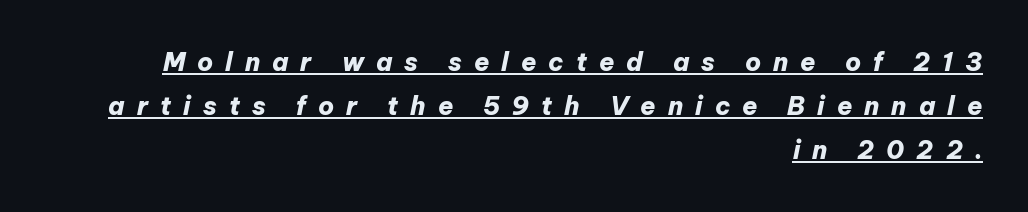
The image shows 25 px bold type, italic (leaning right); set right-aligned, line spacing 1.76x, unusually wide letter spacing (+0.48 em), underlined.
